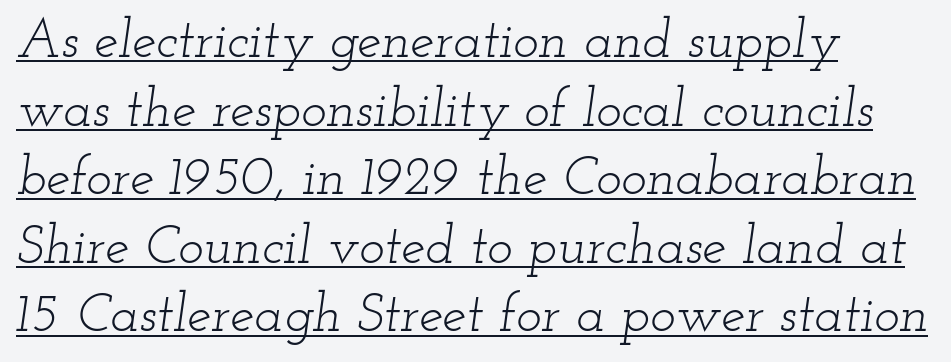
Italic: yes, the glyphs are oblique. Honestly, the underline is the first thing you notice here. Note the varied advance widths — an 'i' is clearly narrower than an 'm'. Between one letter and the next there's only the usual sliver of space.
